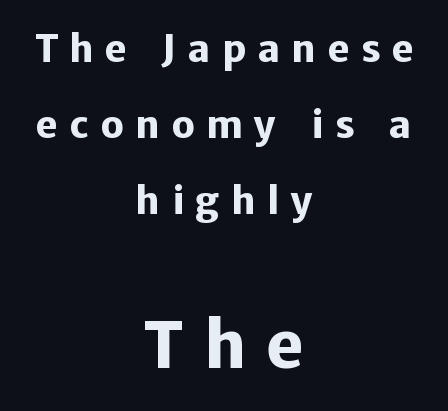
Q: Is the text bold? A: Yes.
Q: Is the text italic (slanted)? A: No, it is upright.
Q: Is the typeface a serif or a sans-serif typeface? A: Sans-serif.
Q: Is the text underlined? A: No.
Q: How is the paragraph aligned? A: Centered.
Q: Is the spacing between letters normal or unusually wide? A: Unusually wide.
Q: Is the spacing between lines tight, normal or loose? A: Loose.
Q: Which block of text is set in a larger size, the first (top) or the second (bottom)? A: The second (bottom) one.
Q: Width (condensed, normal, or wide)? A: Normal.
Q: Stroke contrast? A: Low.
Q: x-height? A: Medium.
Q: Monospaced? A: No.
